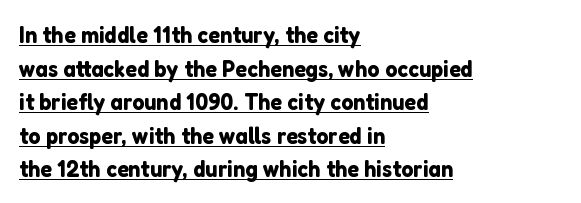
Italic: no, the glyphs are upright roman. Tracking here is standard; glyphs follow each other at the usual distance. One glance says typical: line gaps are just what's usual. Check the space under the baseline: a stroke is drawn there.
